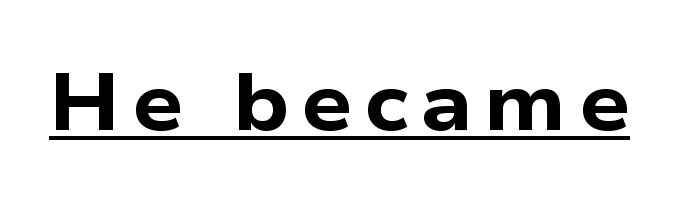
The image shows 80 px bold, wide sans-serif type; set underlined; low stroke contrast and a medium x-height.
